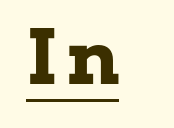
Q: Is the text bold? A: Yes.
Q: Is the text italic (slanted)? A: No, it is upright.
Q: Is the typeface a serif or a sans-serif typeface? A: Serif.
Q: Is the text underlined? A: Yes.
Q: Width (condensed, normal, or wide)? A: Normal.
Q: Stroke contrast? A: Low.
Q: x-height? A: Medium.
Q: Monospaced? A: No.
